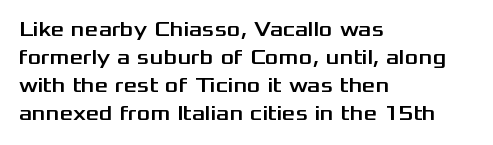
Q: Is the text italic (slanted)? A: No, it is upright.
Q: Is the text underlined? A: No.
Q: How is the paragraph aligned? A: Left-aligned.
Q: Is the spacing between letters normal or unusually wide? A: Normal.
Q: Is the spacing between lines tight, normal or loose? A: Normal.
